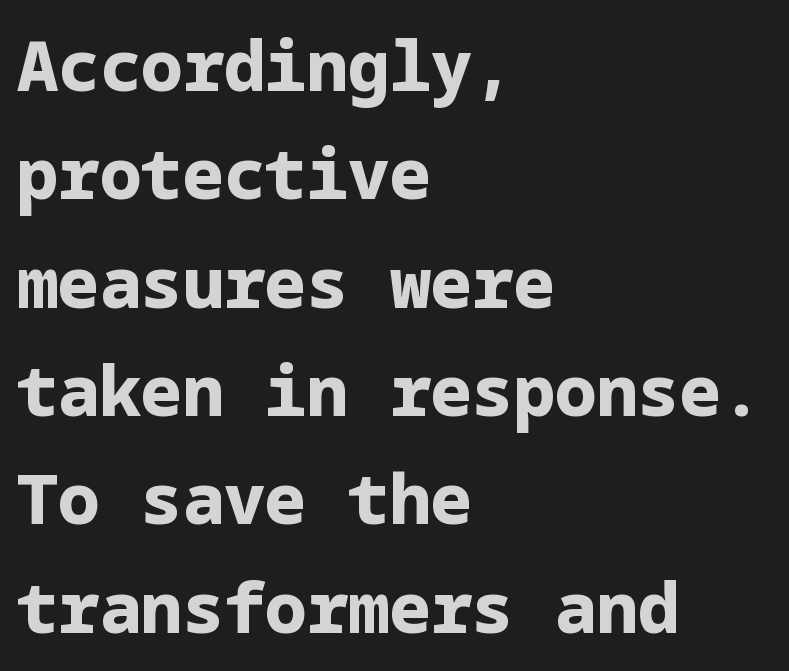
{"serif": "no", "italic": "no", "bold": "yes", "weight": "bold", "width": "normal", "stroke_contrast": "low", "x_height": "medium", "underline": "no", "align": "left", "line_spacing": "normal", "line_spacing_ratio": 1.57, "letter_spacing": "normal", "letter_spacing_em": 0.0, "glyph_px": 69}
